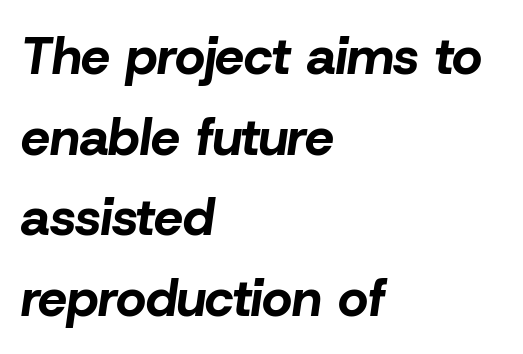
How would I describe the line gaps? Plain and ordinary. Each letter keeps its own natural width here, so spacing adapts to shape. Layout note: lines flush left. This is oblique type, the kind used for emphasis or titles.
